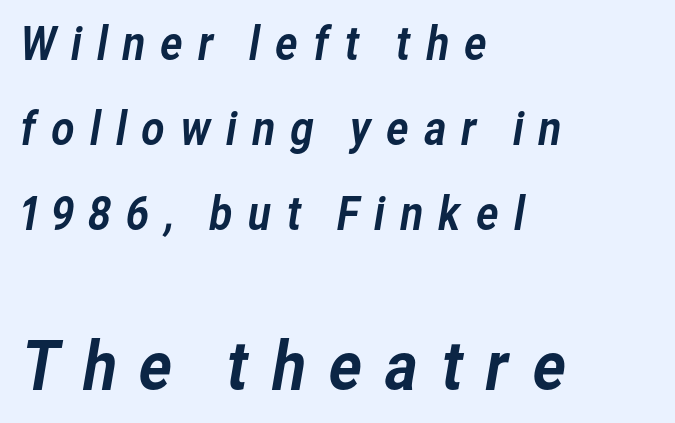
{"serif": "no", "width": "normal", "stroke_contrast": "low", "x_height": "medium", "monospaced": "no", "underline": "no", "align": "left", "line_spacing_ratio": 1.89, "letter_spacing": "wide", "letter_spacing_em": 0.29, "larger_block": "second", "size_ratio": 1.49, "glyph_px": 67}
